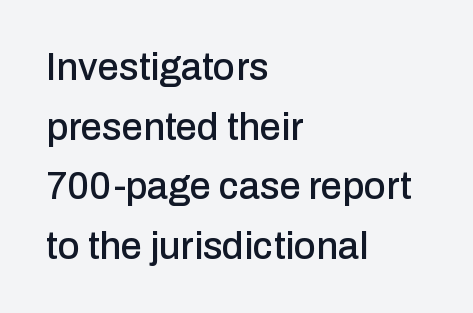
The image shows 38 px sans-serif type, upright; set left-aligned, normal line spacing (1.57x), normal letter spacing, not underlined; low stroke contrast and a medium x-height.
